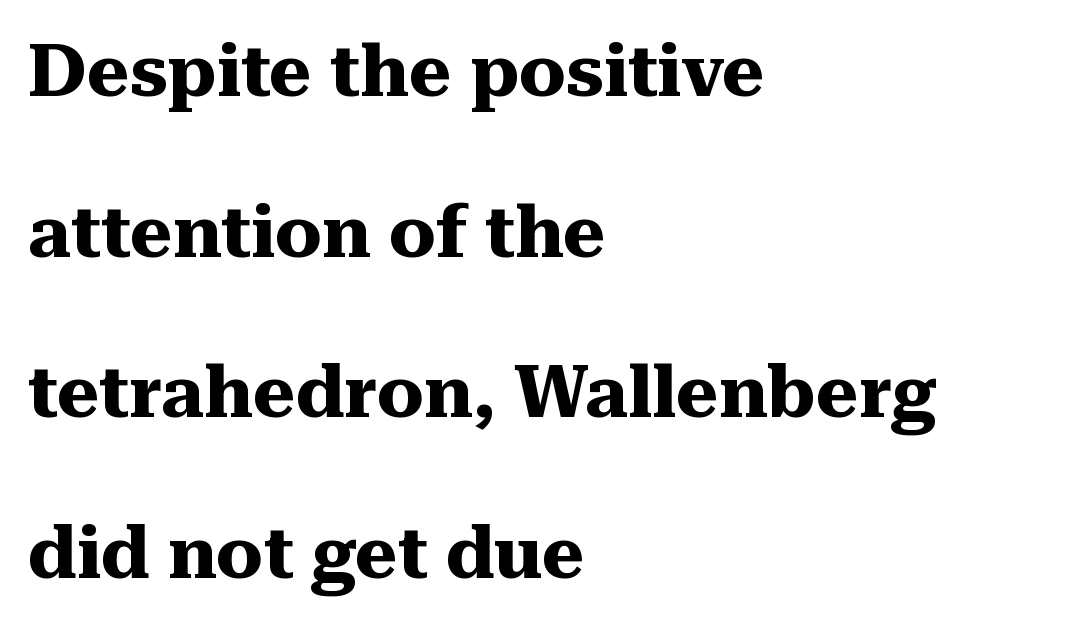
No extra tracking has been applied to these lines. Is there any slant? The stems are plumb. Leading is clearly above the norm, producing a sparse column. Caption: multi-line text, flush left, ragged right.
